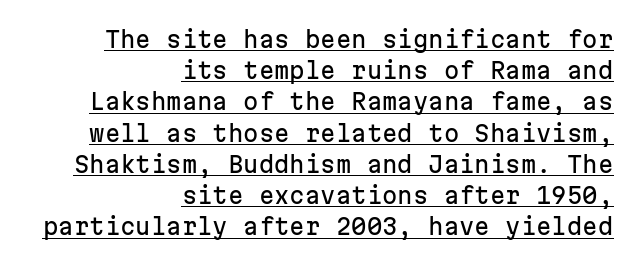
Students, note that the glyphs here touch the page at normal intervals. How would I describe the line gaps? Plain and ordinary. Italic: no, the glyphs are upright roman. Caption: multi-line text, flush right, ragged left.
